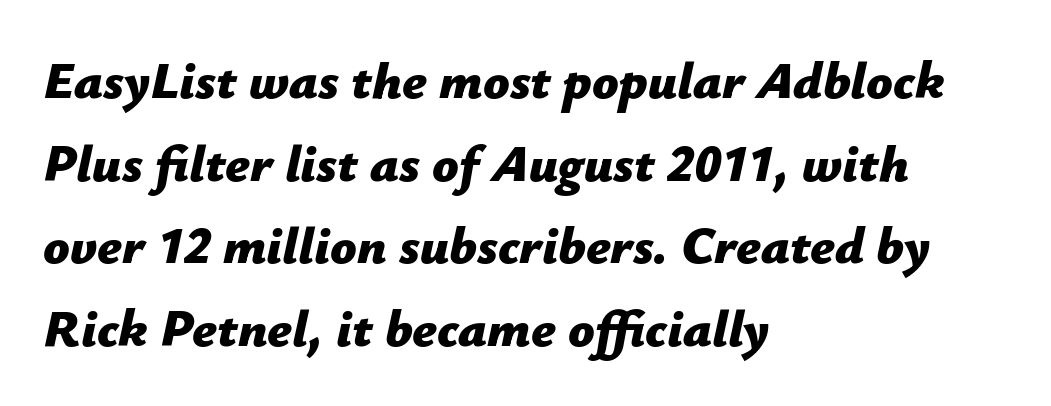
{"italic": "yes", "lean": "right", "slant_degrees": 12, "bold": "yes", "weight": "bold", "width": "normal", "stroke_contrast": "low", "x_height": "medium", "monospaced": "no", "underline": "no", "align": "left", "line_spacing": "normal", "line_spacing_ratio": 1.59, "letter_spacing": "normal", "letter_spacing_em": 0.0, "glyph_px": 52}
